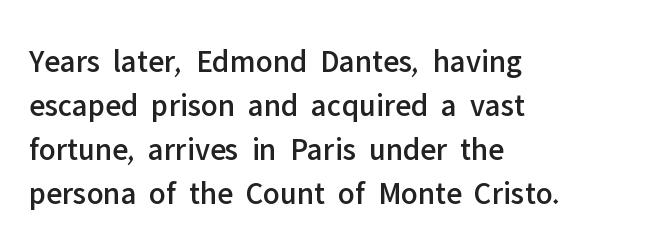
Look at the tracking — it's just the regular setting, nothing added. The passage shown is not underscored anywhere. The letters carry no serifs — their stems end cleanly without finishing strokes. The axis of the letterforms is exactly vertical.
